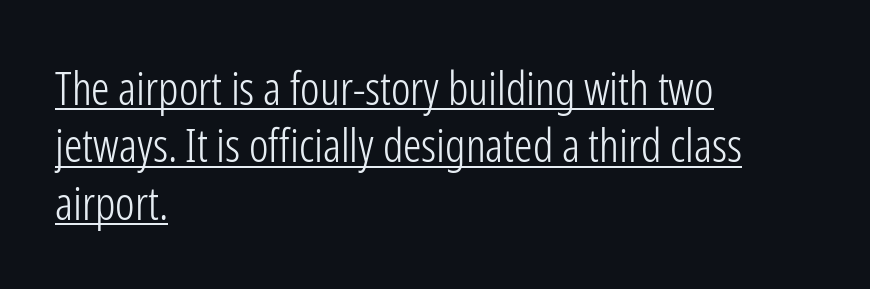
{"serif": "no", "italic": "no", "bold": "no", "weight": "light", "width": "condensed", "stroke_contrast": "low", "x_height": "medium", "monospaced": "no", "underline": "yes", "align": "left", "line_spacing": "normal", "line_spacing_ratio": 1.25, "letter_spacing": "normal", "letter_spacing_em": 0.0, "glyph_px": 46}
